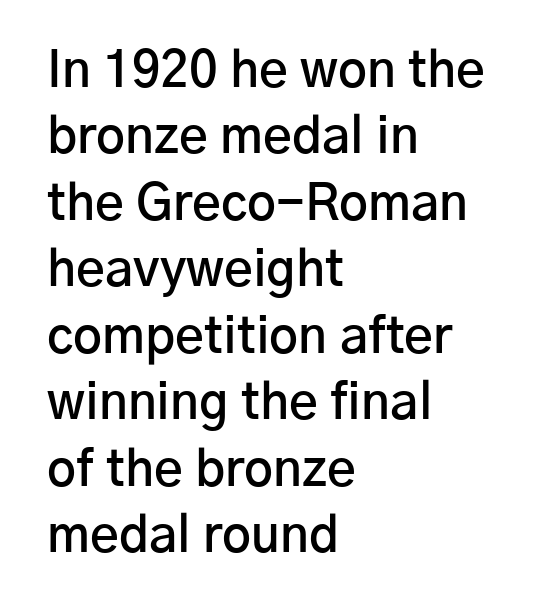
Moderately thickened strokes mark this as semibold type. The passage shown is not underscored anywhere. Leading: standard. A sans-serif font was chosen for this passage. The text block is weighted toward the left margin, trailing off unevenly rightward.
